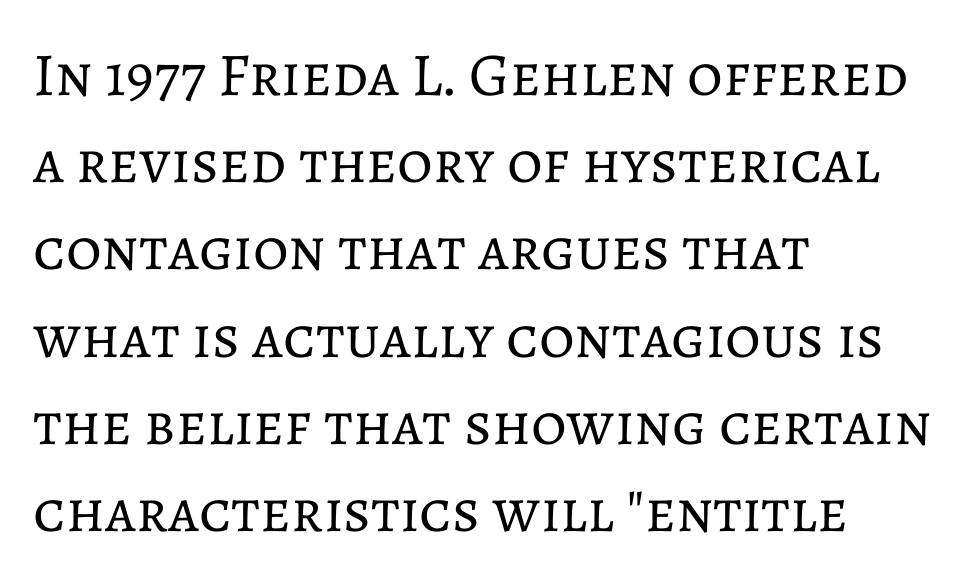
{"italic": "no", "bold": "no", "weight": "regular", "width": "normal", "stroke_contrast": "low", "x_height": "medium", "monospaced": "no", "underline": "no", "align": "left", "line_spacing": "normal", "line_spacing_ratio": 1.43, "letter_spacing": "normal", "letter_spacing_em": 0.0, "glyph_px": 61}
